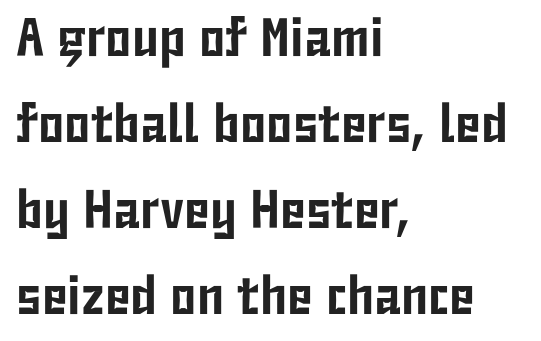
The image shows 54 px condensed sans-serif type, upright; set left-aligned, normal line spacing (1.59x), normal letter spacing, not underlined; low stroke contrast and a medium x-height.
